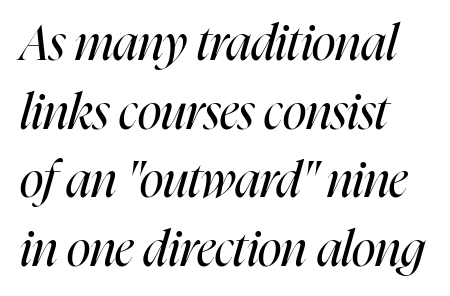
Q: Is the text bold? A: No.
Q: Is the text italic (slanted)? A: Yes, it leans right by about 16 degrees.
Q: Is the text underlined? A: No.
Q: How is the paragraph aligned? A: Left-aligned.
Q: Is the spacing between letters normal or unusually wide? A: Normal.
Q: Is the spacing between lines tight, normal or loose? A: Normal.
Q: Width (condensed, normal, or wide)? A: Condensed.
Q: Stroke contrast? A: High.
Q: x-height? A: Medium.
Q: Monospaced? A: No.
